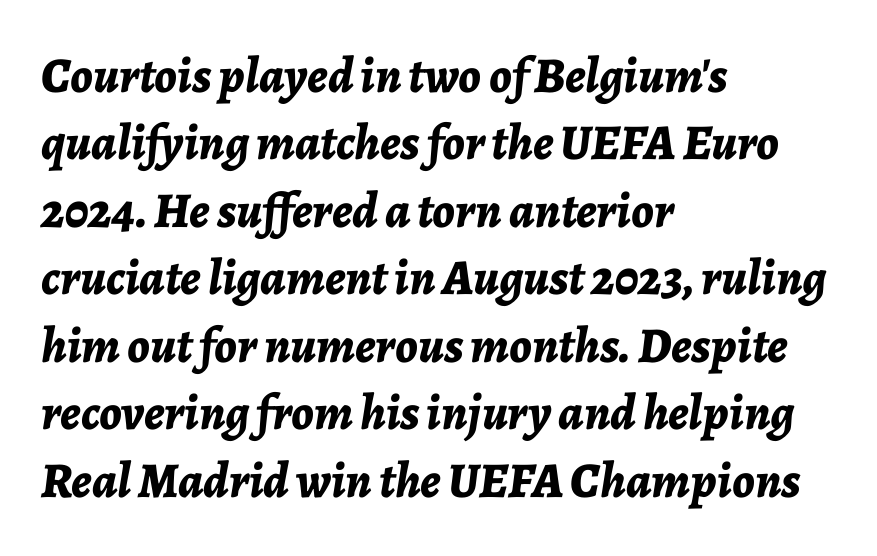
Clear beneath every line of the passage. Each glyph is drawn with heavy, bold strokes. Looks like regular typesetting: each glyph gets only the width it needs. The whole block is typeset with a tilt. The horizontal fit of the characters is conventional and even.
